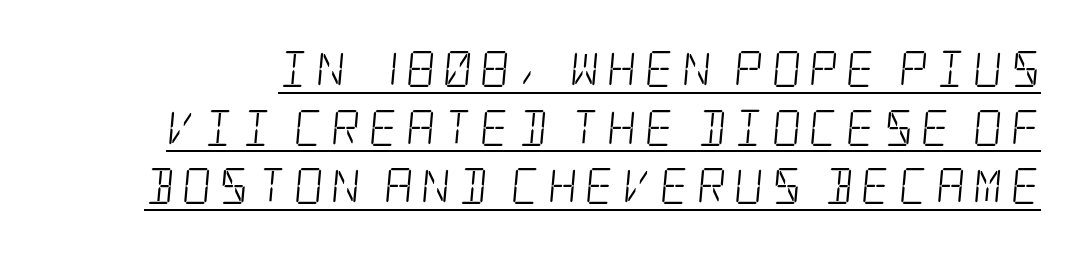
Each word looks stretched out because of the extra space between its letters. Vertical stems look standard width or narrower in stroke. Whoever set this chose a conventional vertical rhythm. Decoration check: the copy is underlined. Serif or sans? Serif — the stroke terminals have little feet.
